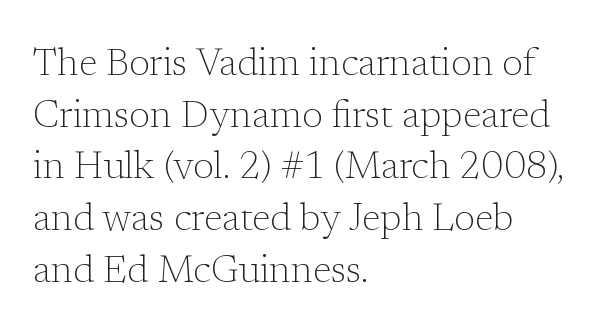
The image shows 38 px light serif type, upright; set left-aligned, normal line spacing (1.36x), normal letter spacing, not underlined; low stroke contrast and a medium x-height.
